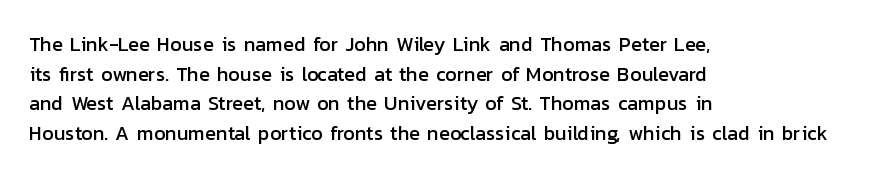
The image shows 20 px text type, upright; set left-aligned, normal line spacing (1.48x), normal letter spacing, not underlined.
